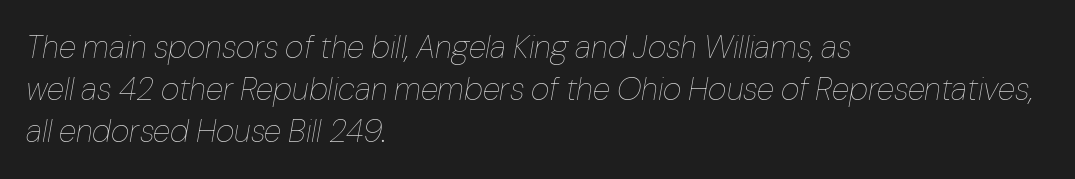
The typography opts for an oblique posture over an upright one. The lines in this sample share a left origin and differ only in where they stop. The letters advance in unequal steps, a hallmark of proportional type. What's the leading like? Ordinary, nothing unusual. The weight would be labelled regular, book, light, or lighter still.
